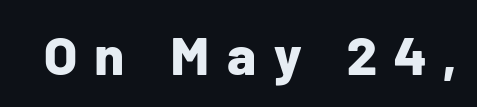
These lines carry a lot of weight — the face is fully bold. The horizontal fit of the characters is loose and conspicuously gappy. Proportional: the letters do not fall into vertical columns. The glyphs in this specimen are sans serif.
